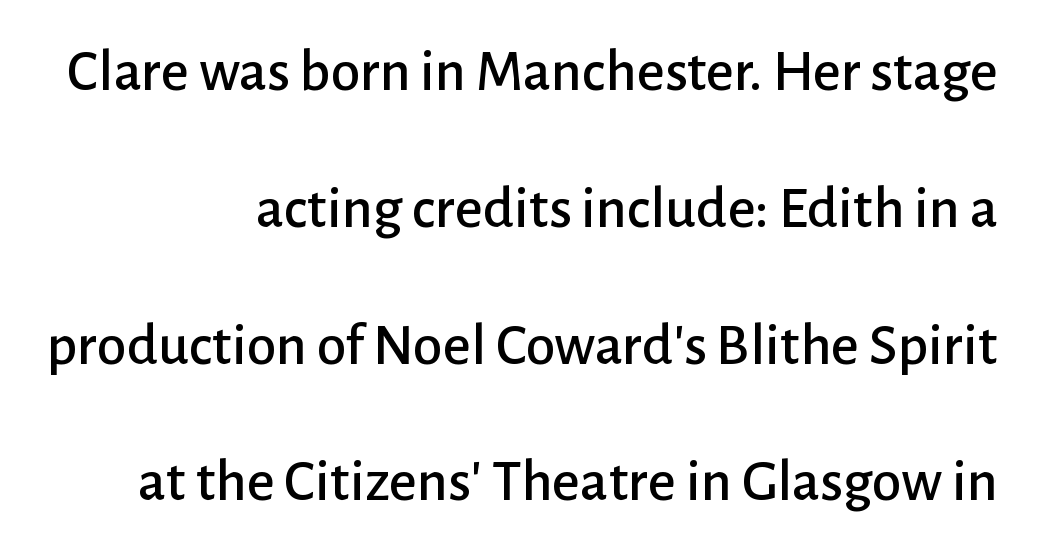
Q: Is the text italic (slanted)? A: No, it is upright.
Q: Is the typeface a serif or a sans-serif typeface? A: Sans-serif.
Q: Is the text underlined? A: No.
Q: How is the paragraph aligned? A: Right-aligned.
Q: Is the spacing between letters normal or unusually wide? A: Normal.
Q: Is the spacing between lines tight, normal or loose? A: Loose.
Q: Width (condensed, normal, or wide)? A: Normal.
Q: Stroke contrast? A: Low.
Q: x-height? A: Medium.
Q: Monospaced? A: No.
